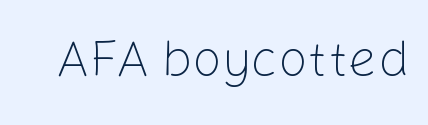
The image shows 52 px light sans-serif type, upright; set normal letter spacing, not underlined; low stroke contrast and a medium x-height.
